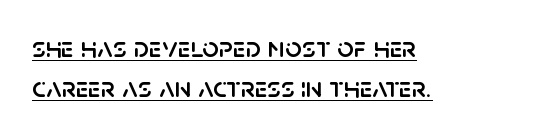
The image shows 29 px sans-serif type, upright; set left-aligned, normal line spacing (1.39x), normal letter spacing, underlined; low stroke contrast and a large x-height.
